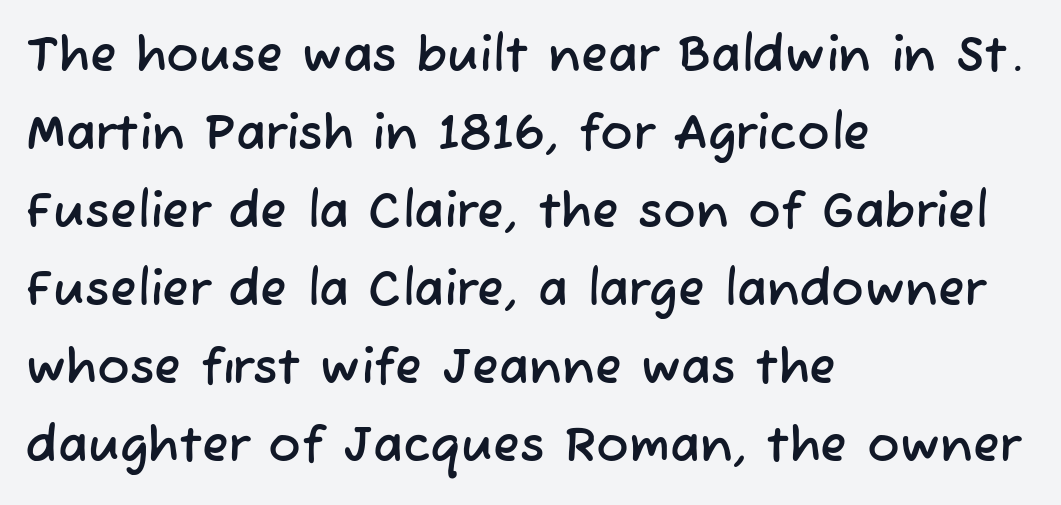
{"serif": "no", "width": "normal", "stroke_contrast": "low", "x_height": "medium", "monospaced": "no", "underline": "no", "align": "left", "line_spacing": "normal", "line_spacing_ratio": 1.59, "letter_spacing": "normal", "letter_spacing_em": 0.0, "glyph_px": 49}
